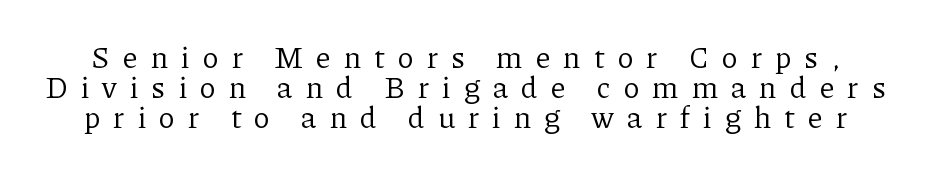
{"serif": "yes", "italic": "no", "bold": "no", "weight": "regular", "width": "normal", "stroke_contrast": "low", "x_height": "medium", "monospaced": "no", "underline": "no", "line_spacing": "tight", "line_spacing_ratio": 1.0, "letter_spacing": "wide", "letter_spacing_em": 0.44, "glyph_px": 30}
